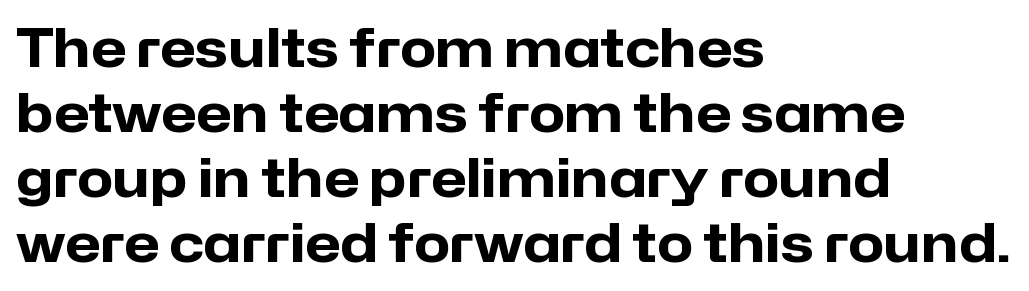
The image shows 52 px heavy sans-serif type, upright; set left-aligned, normal line spacing (1.25x), normal letter spacing, not underlined; low stroke contrast and a medium x-height.
